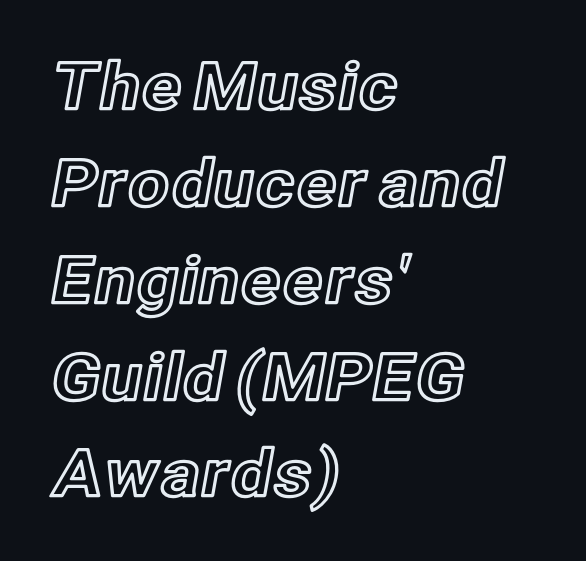
{"width": "normal", "x_height": "medium", "monospaced": "no", "underline": "no", "align": "left", "line_spacing": "normal", "line_spacing_ratio": 1.49, "letter_spacing": "normal", "letter_spacing_em": 0.0, "glyph_px": 65}
